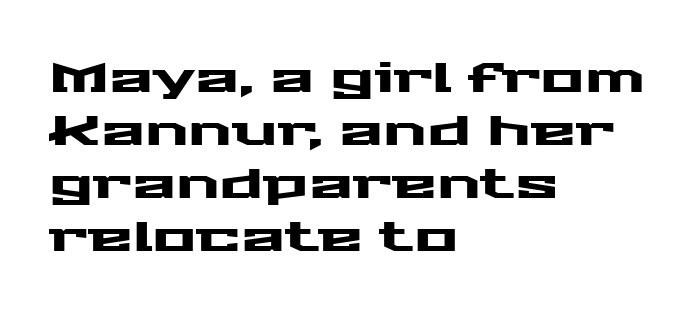
Q: Is the text italic (slanted)? A: No, it is upright.
Q: Is the typeface a serif or a sans-serif typeface? A: Sans-serif.
Q: Is the text underlined? A: No.
Q: How is the paragraph aligned? A: Left-aligned.
Q: Is the spacing between letters normal or unusually wide? A: Normal.
Q: Is the spacing between lines tight, normal or loose? A: Normal.
Q: Width (condensed, normal, or wide)? A: Wide.
Q: Stroke contrast? A: Medium.
Q: x-height? A: Medium.
Q: Monospaced? A: No.
